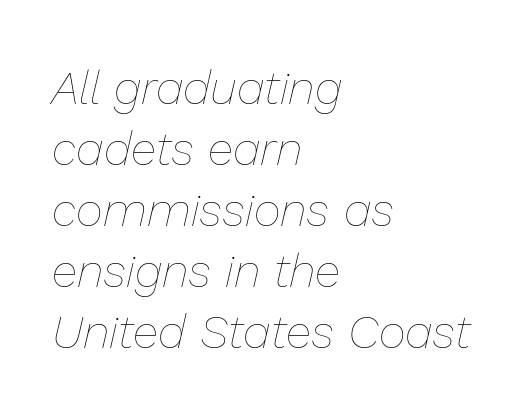
{"italic": "yes", "lean": "right", "slant_degrees": 13, "bold": "no", "weight": "thin", "width": "normal", "stroke_contrast": "low", "x_height": "medium", "monospaced": "no", "underline": "no", "align": "left", "line_spacing": "normal", "line_spacing_ratio": 1.3, "letter_spacing": "normal", "letter_spacing_em": 0.0, "glyph_px": 47}
